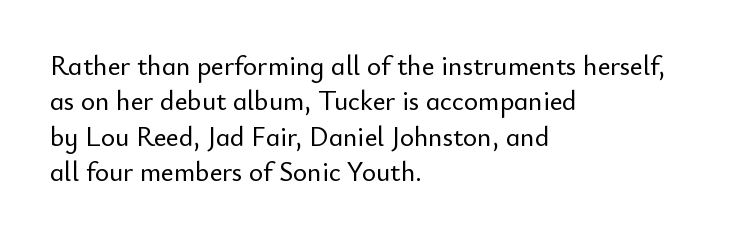
{"italic": "no", "underline": "no", "align": "left", "line_spacing": "normal", "line_spacing_ratio": 1.31, "letter_spacing": "normal", "letter_spacing_em": 0.0, "glyph_px": 27}
